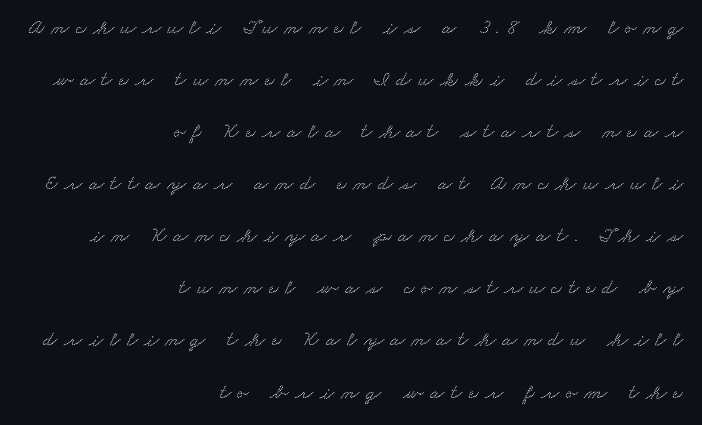
The image shows 21 px text type; set right-aligned, loose line spacing (2.48x), unusually wide letter spacing (+0.32 em), not underlined.
